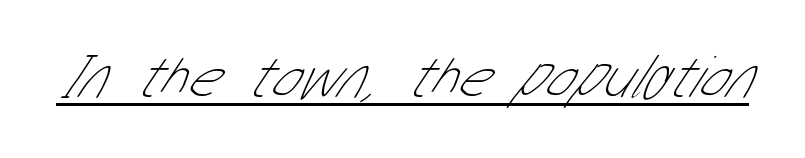
The image shows 61 px thin, condensed sans-serif type; set normal letter spacing, underlined; low stroke contrast and a medium x-height.
